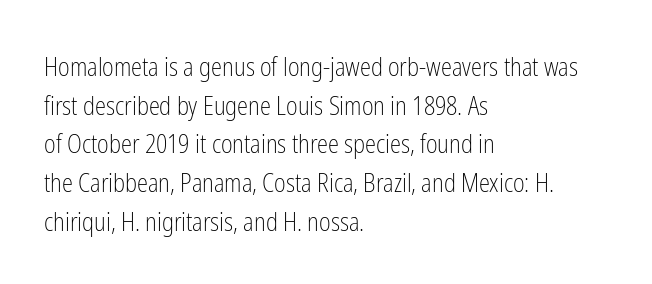
The image shows 25 px text type, upright; set left-aligned, normal line spacing (1.55x), normal letter spacing, not underlined.
